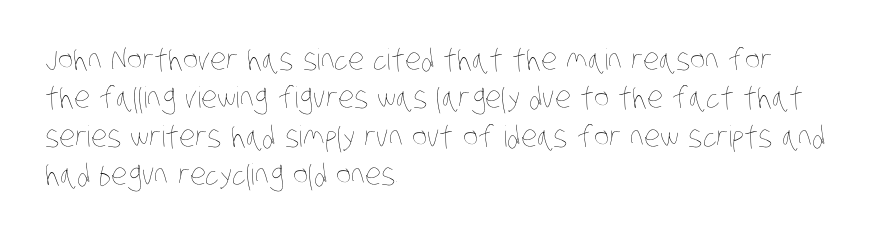
Q: Is the text bold? A: No.
Q: Is the text underlined? A: No.
Q: How is the paragraph aligned? A: Left-aligned.
Q: Is the spacing between letters normal or unusually wide? A: Normal.
Q: Is the spacing between lines tight, normal or loose? A: Normal.
Q: Width (condensed, normal, or wide)? A: Condensed.
Q: Stroke contrast? A: Low.
Q: x-height? A: Large.
Q: Monospaced? A: No.
